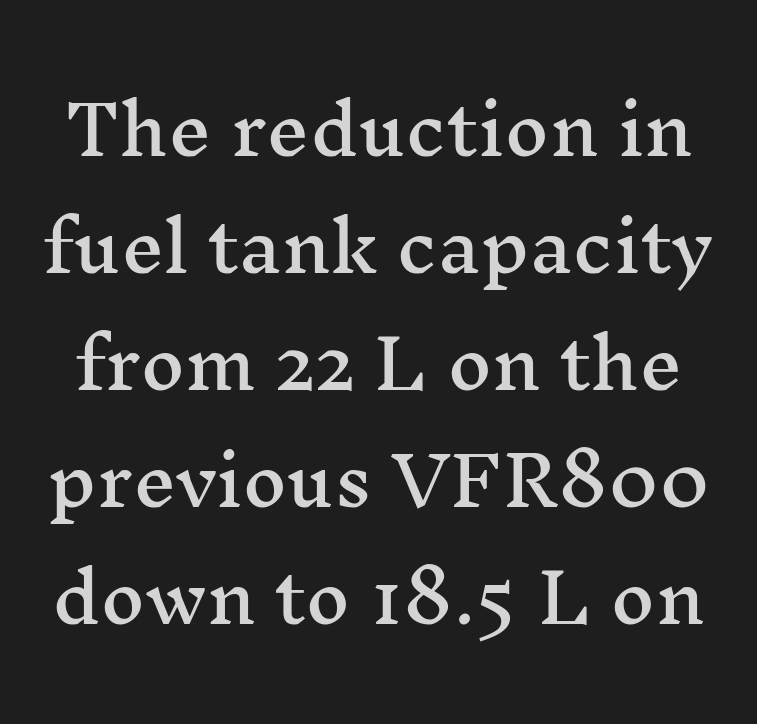
Q: Is the text italic (slanted)? A: No, it is upright.
Q: Is the typeface a serif or a sans-serif typeface? A: Serif.
Q: Is the text underlined? A: No.
Q: Is the spacing between letters normal or unusually wide? A: Normal.
Q: Width (condensed, normal, or wide)? A: Wide.
Q: Stroke contrast? A: Medium.
Q: x-height? A: Medium.
Q: Monospaced? A: No.
